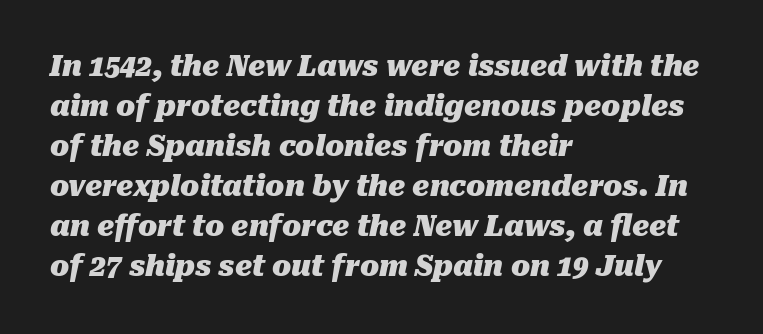
The image shows 28 px heavy type, italic (leaning right); set left-aligned, normal line spacing (1.43x), normal letter spacing, not underlined; medium stroke contrast and a medium x-height.
